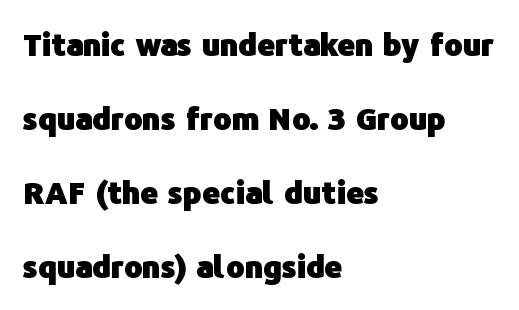
The image shows 31 px heavy sans-serif type, upright; set left-aligned, loose line spacing (2.39x), normal letter spacing, not underlined; low stroke contrast and a medium x-height.
